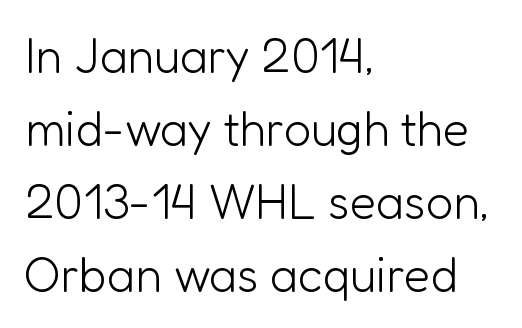
{"serif": "no", "italic": "no", "bold": "no", "weight": "light", "width": "normal", "stroke_contrast": "low", "x_height": "medium", "monospaced": "no", "underline": "no", "align": "left", "line_spacing": "normal", "line_spacing_ratio": 1.52, "letter_spacing": "normal", "letter_spacing_em": 0.0, "glyph_px": 48}
